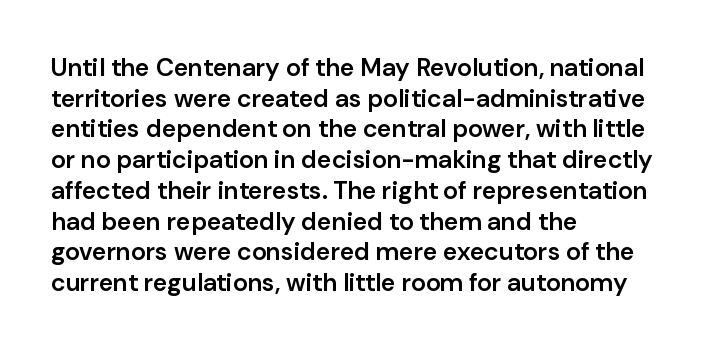
The image shows 25 px text type, upright; set left-aligned, line spacing 1.23x, normal letter spacing, not underlined.
